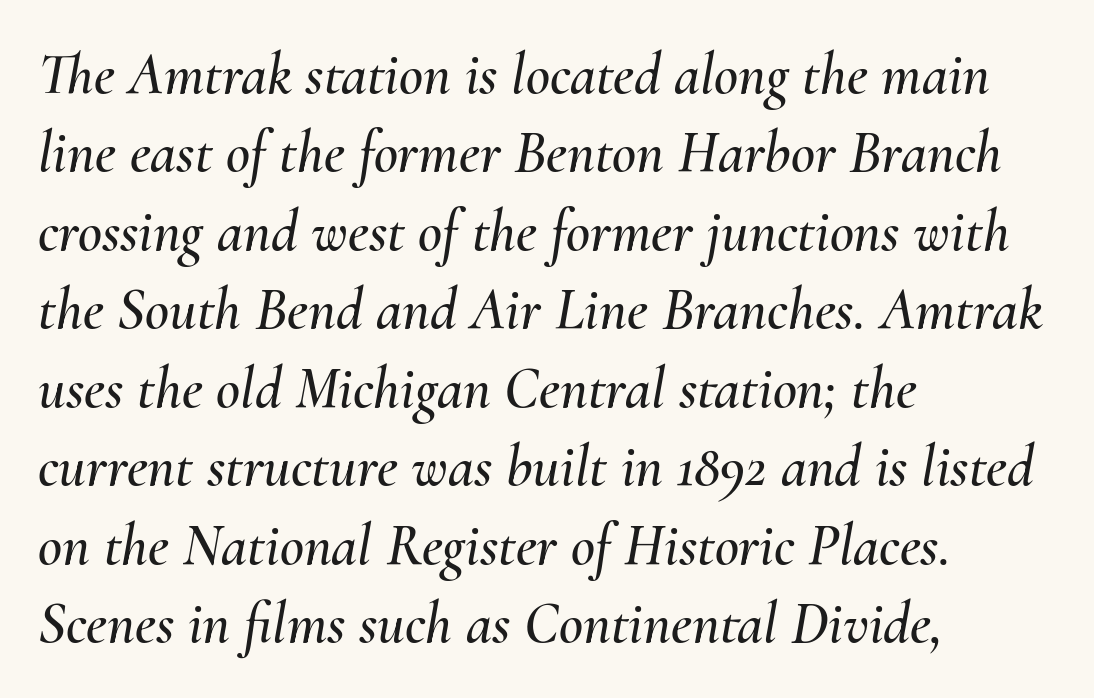
{"italic": "yes", "lean": "right", "slant_degrees": 10, "width": "normal", "stroke_contrast": "medium", "x_height": "small", "monospaced": "no", "underline": "no", "align": "left", "line_spacing": "normal", "line_spacing_ratio": 1.33, "letter_spacing": "normal", "letter_spacing_em": 0.0, "glyph_px": 59}
